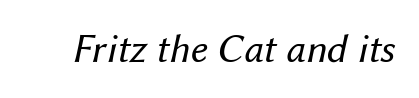
{"italic": "yes", "lean": "right", "slant_degrees": 12, "bold": "no", "weight": "regular", "width": "normal", "stroke_contrast": "medium", "x_height": "medium", "monospaced": "no", "underline": "no", "letter_spacing": "normal", "letter_spacing_em": 0.0, "glyph_px": 41}
